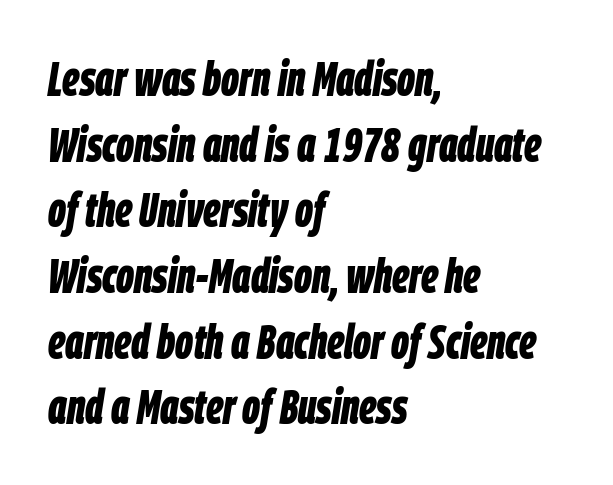
The image shows 49 px bold, condensed type, italic (leaning right); set left-aligned, normal line spacing (1.34x), normal letter spacing, not underlined; low stroke contrast and a large x-height.
